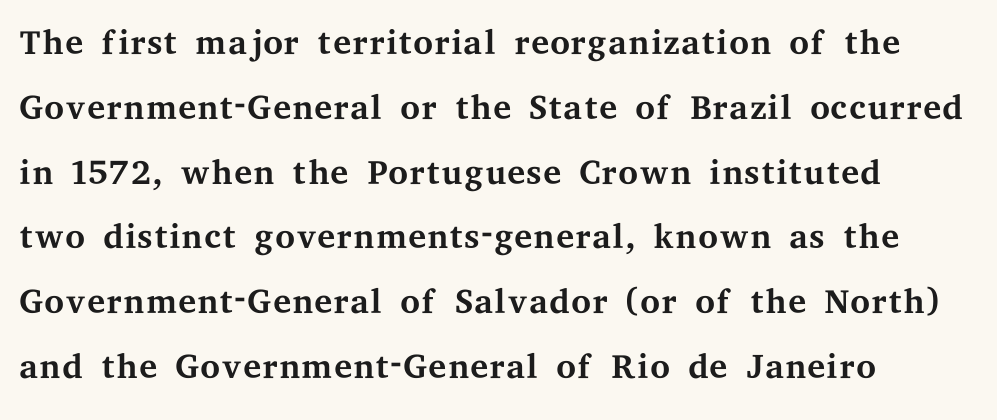
The image shows 51 px regular-weight, wide serif type, upright; set left-aligned, normal line spacing (1.27x), normal letter spacing, not underlined; medium stroke contrast and a medium x-height.
